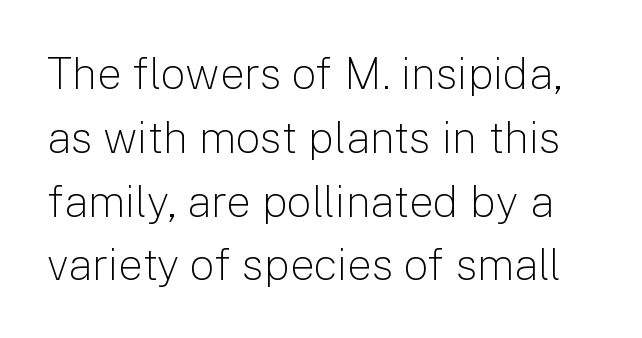
A clean baseline with only descenders dipping below it. The typography opts for an upright posture over an oblique one. A typesetter would call this zero additional tracking. The font sits on the lighter half of the weight spectrum, regular included. Baseline-to-baseline distance is the conventional proportion of letter height. Is this a fixed-width face? No — the glyphs have proportional, varying widths.
